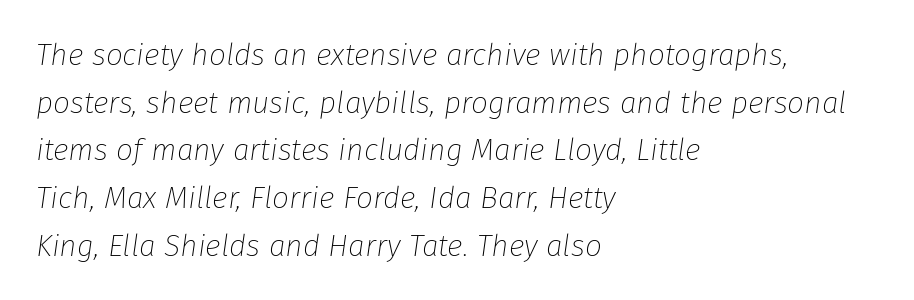
{"italic": "yes", "lean": "right", "slant_degrees": 8, "bold": "no", "weight": "thin", "width": "normal", "stroke_contrast": "low", "x_height": "medium", "monospaced": "no", "underline": "no", "align": "left", "line_spacing": "normal", "line_spacing_ratio": 1.59, "letter_spacing": "normal", "letter_spacing_em": 0.0, "glyph_px": 30}
